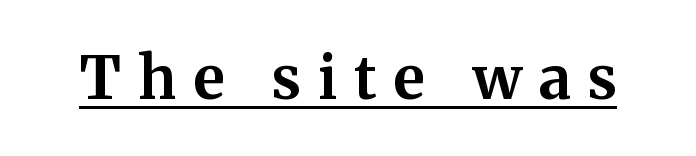
Designer's note — italics off, roman on. This rendering employs a face with finishing strokes, i.e., a serif. Strong, thick strokes mark this as bold type. Has an underline been added? It has. Note the varied advance widths — an 'i' is clearly narrower than an 'm'. This sample uses expanded letter spacing, leaving extra air between glyphs.
